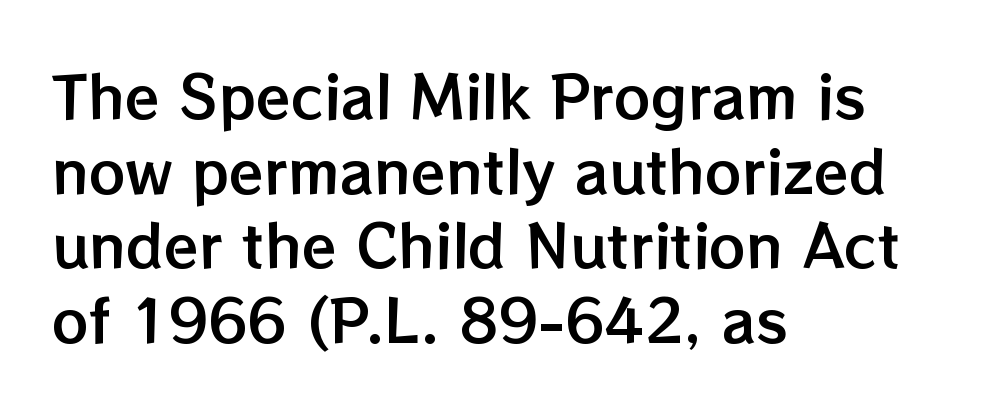
{"italic": "no", "width": "normal", "stroke_contrast": "low", "x_height": "medium", "monospaced": "no", "underline": "no", "align": "left", "line_spacing": "normal", "line_spacing_ratio": 1.31, "letter_spacing": "normal", "letter_spacing_em": 0.0, "glyph_px": 57}
